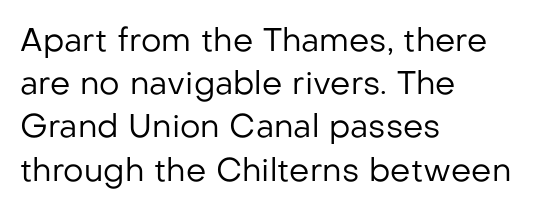
{"serif": "no", "italic": "no", "bold": "no", "weight": "regular", "width": "normal", "stroke_contrast": "low", "x_height": "medium", "monospaced": "no", "underline": "no", "align": "left", "line_spacing": "normal", "line_spacing_ratio": 1.35, "letter_spacing": "normal", "letter_spacing_em": 0.0, "glyph_px": 32}
